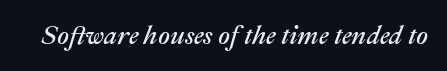
The image shows 26 px text type, italic (leaning right); set normal letter spacing, not underlined.
